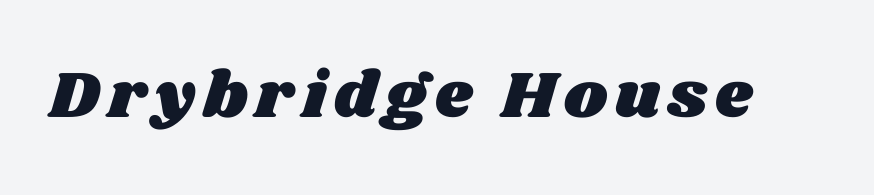
Check the space under the baseline: it is left empty. Each letter keeps its own natural width here, so spacing adapts to shape.
